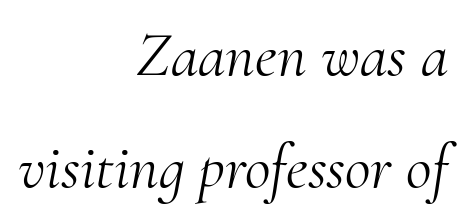
These lines stack with their right ends in a neat column. Looks like regular typesetting: each glyph gets only the width it needs. An italicized treatment has been applied to the whole sample. In terms of letterform style, serifs are clearly present. On a weight scale, this lands at 450 or below.
